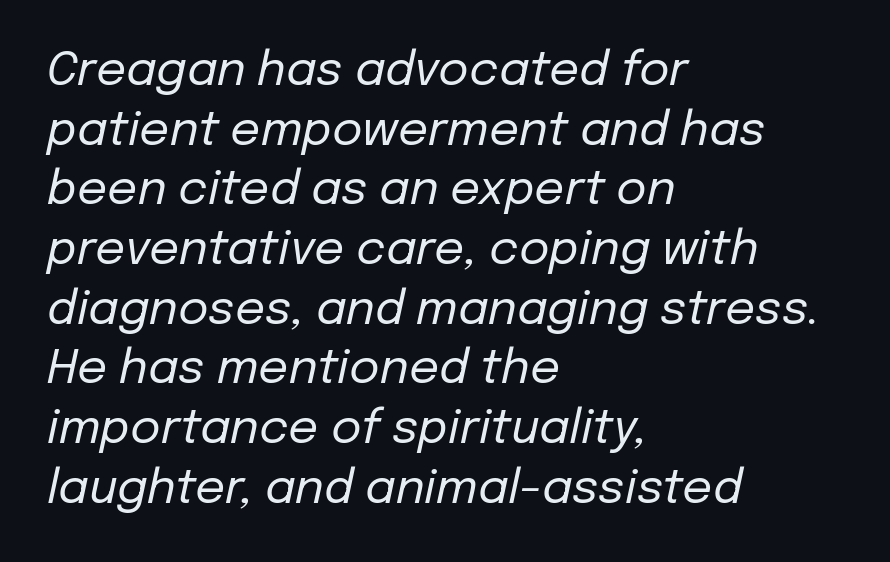
Stem width sits at or under what a default text font uses. Only glyphs here, with clear space below each row. Observe the ordinary spacing: letters are neighbours, not strangers. Line spacing here is normal.
